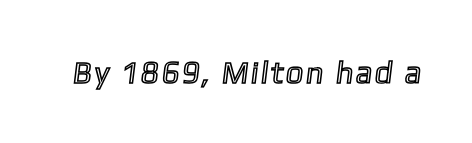
The rendering uses natural spacing where letterforms have individual widths. Only glyphs here, with clear space below each row.
